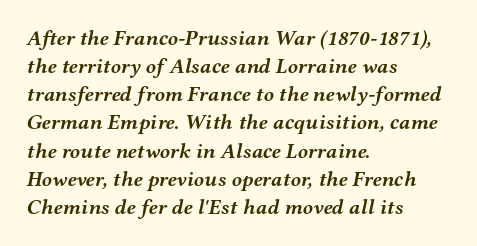
{"italic": "yes", "lean": "right", "slant_degrees": 12, "bold": "yes", "underline": "no", "align": "left", "line_spacing": "normal", "line_spacing_ratio": 1.34, "letter_spacing": "normal", "letter_spacing_em": 0.0, "glyph_px": 21}
